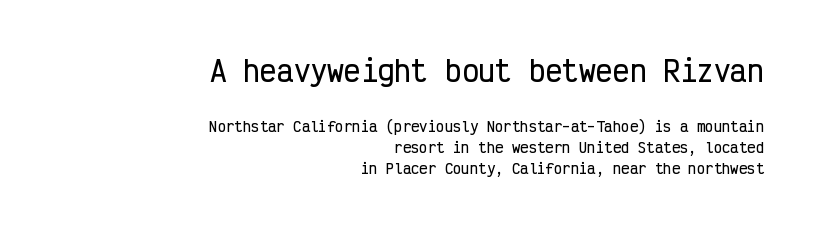
Q: Is the text italic (slanted)? A: No, it is upright.
Q: Is the typeface a serif or a sans-serif typeface? A: Sans-serif.
Q: Is the text underlined? A: No.
Q: How is the paragraph aligned? A: Right-aligned.
Q: Is the spacing between letters normal or unusually wide? A: Normal.
Q: Is the spacing between lines tight, normal or loose? A: Normal.
Q: Which block of text is set in a larger size, the first (top) or the second (bottom)? A: The first (top) one.
Q: Width (condensed, normal, or wide)? A: Condensed.
Q: Stroke contrast? A: Low.
Q: x-height? A: Medium.
Q: Monospaced? A: Yes.
